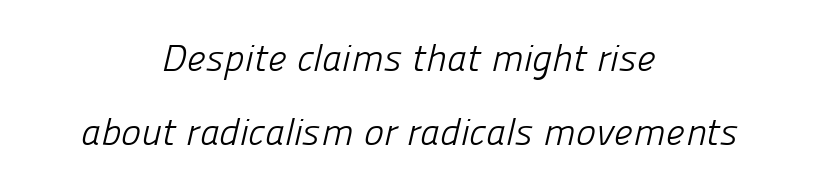
Q: Is the text bold? A: No.
Q: Is the typeface a serif or a sans-serif typeface? A: Sans-serif.
Q: Is the text underlined? A: No.
Q: How is the paragraph aligned? A: Centered.
Q: Is the spacing between letters normal or unusually wide? A: Normal.
Q: Is the spacing between lines tight, normal or loose? A: Loose.
Q: Width (condensed, normal, or wide)? A: Normal.
Q: Stroke contrast? A: Low.
Q: x-height? A: Medium.
Q: Monospaced? A: No.
